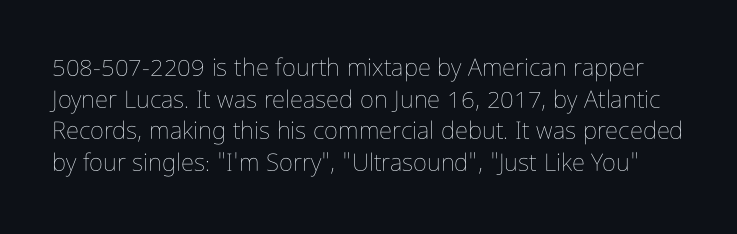
The image shows 24 px text type, upright; set normal line spacing (1.32x), normal letter spacing, not underlined.
